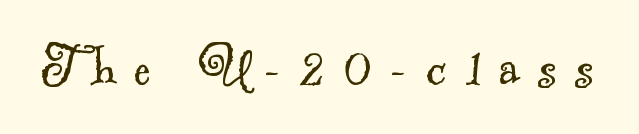
{"serif": "yes", "bold": "no", "weight": "light", "width": "normal", "x_height": "small", "monospaced": "no", "underline": "no", "letter_spacing": "wide", "letter_spacing_em": 0.29, "glyph_px": 64}
